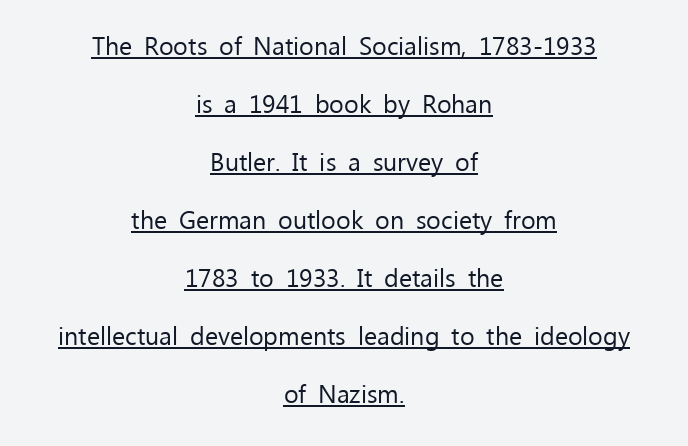
You can tell it's not italic because the verticals are truly vertical. Quick note: interline space is abundant. Leftover space on each line is divided equally before and after the words. This reads as an unemphasized weight, regular at the heaviest. Underlined type.
